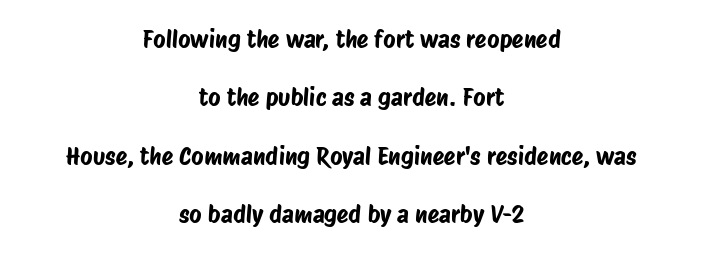
Q: Is the text underlined? A: No.
Q: How is the paragraph aligned? A: Centered.
Q: Is the spacing between letters normal or unusually wide? A: Normal.
Q: Is the spacing between lines tight, normal or loose? A: Loose.
